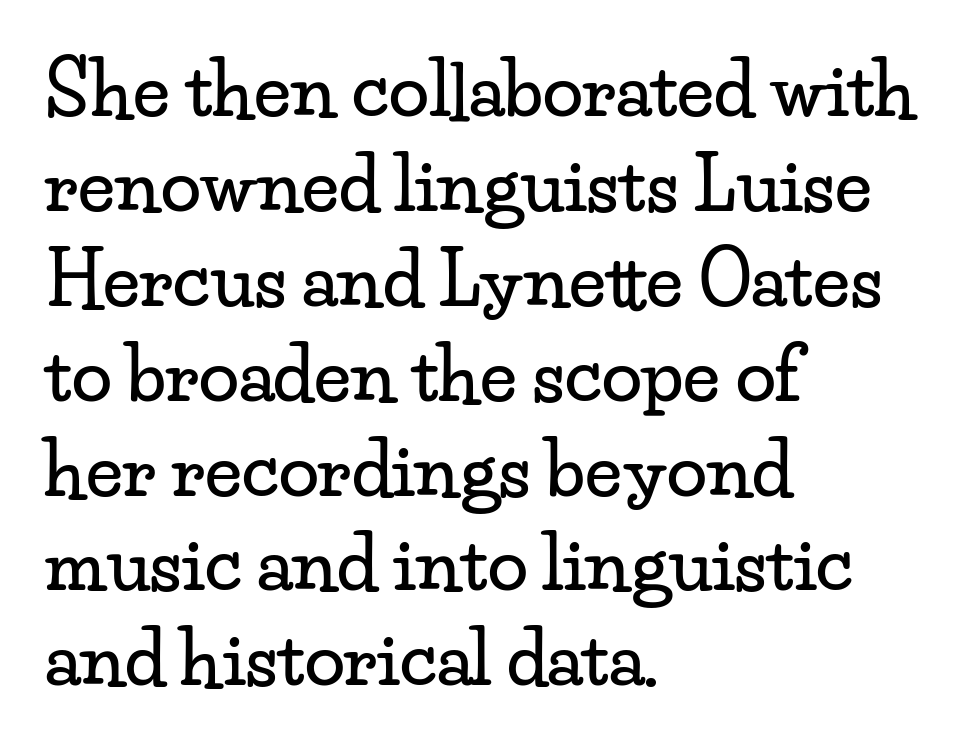
In terms of leading, this rendering sits right in the middle. Note the varied advance widths — an 'i' is clearly narrower than an 'm'. A roman cut, with each character standing at attention. In terms of letterform style, serifs are clearly present. Standard letterfit; no display-style spreading of the glyphs.
